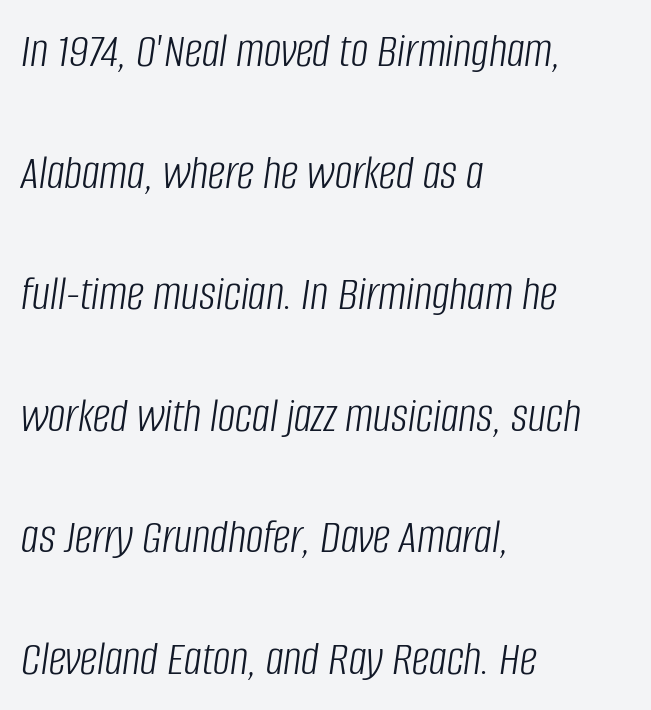
The image shows 49 px light, condensed type, italic (leaning right); set left-aligned, loose line spacing (2.48x), normal letter spacing, not underlined; low stroke contrast and a large x-height.
